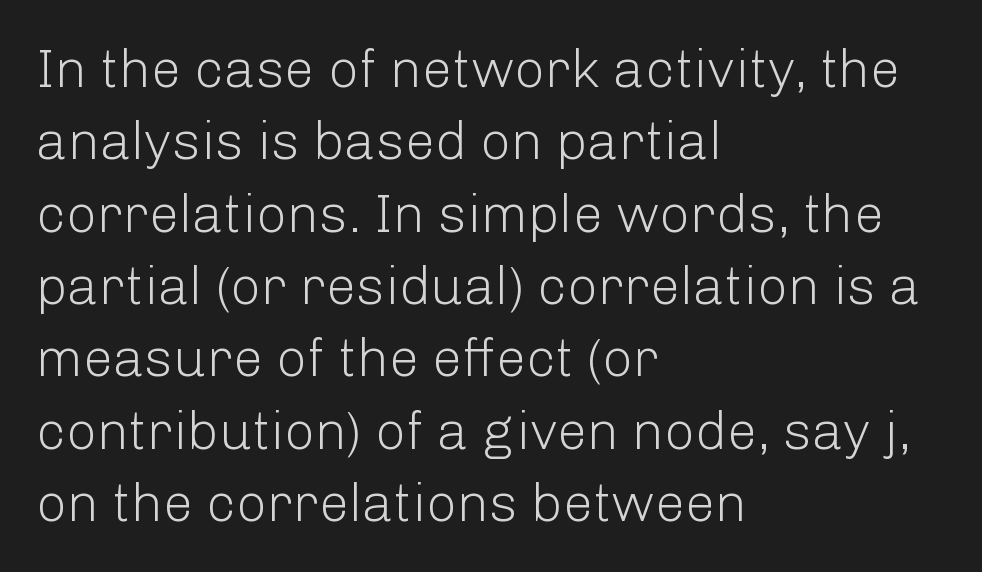
The image shows 54 px light sans-serif type, upright; set left-aligned, normal line spacing (1.34x), normal letter spacing, not underlined; low stroke contrast and a medium x-height.
